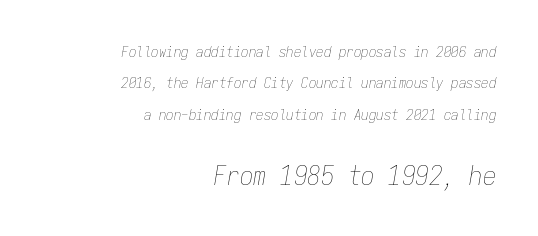
Q: Is the text bold? A: No.
Q: Is the text italic (slanted)? A: Yes, it leans right by about 9 degrees.
Q: Is the text underlined? A: No.
Q: How is the paragraph aligned? A: Right-aligned.
Q: Is the spacing between letters normal or unusually wide? A: Normal.
Q: Is the spacing between lines tight, normal or loose? A: Loose.
Q: Which block of text is set in a larger size, the first (top) or the second (bottom)? A: The second (bottom) one.
